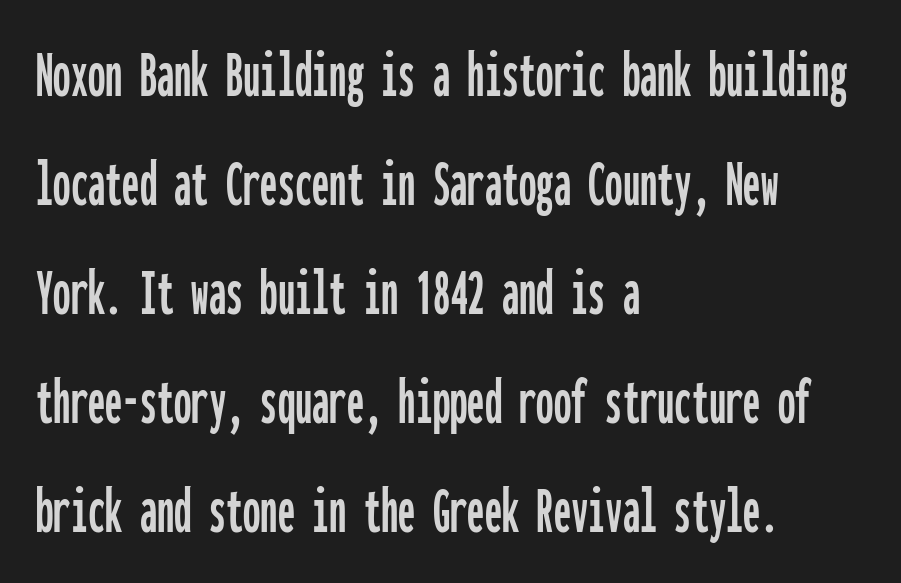
The image shows 69 px condensed sans-serif type, upright, monospaced; set left-aligned, normal line spacing (1.58x), normal letter spacing, not underlined; low stroke contrast and a medium x-height.
